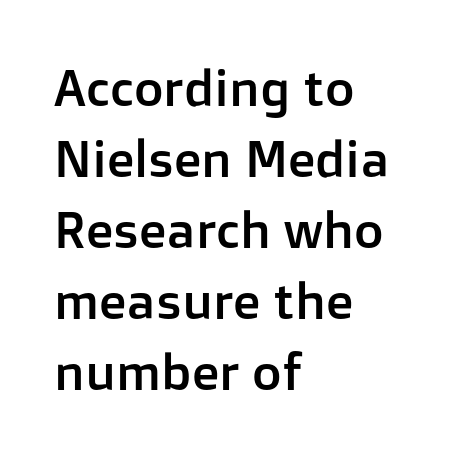
{"serif": "no", "italic": "no", "width": "normal", "stroke_contrast": "low", "x_height": "medium", "monospaced": "no", "underline": "no", "align": "left", "line_spacing": "normal", "line_spacing_ratio": 1.39, "letter_spacing": "normal", "letter_spacing_em": 0.0, "glyph_px": 51}
